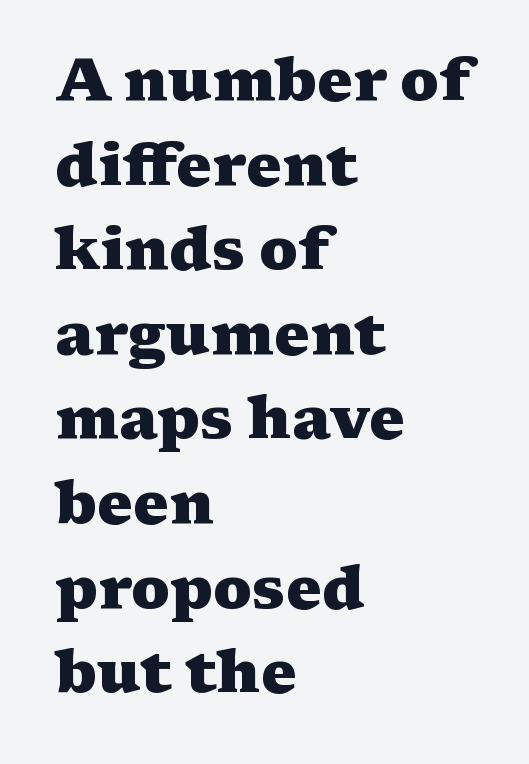
Leading matches the norm, producing a regular column. A typesetter would call this proportional, since set widths differ per character. The typesetting leans heavy: a genuine bold. Characters remain perfectly vertical along every line. One-word summary of the alignment: left.
